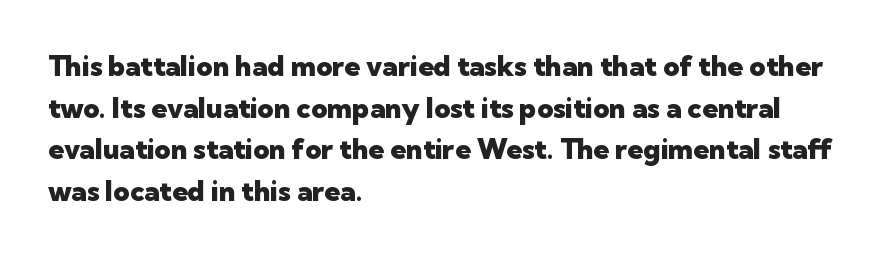
Q: Is the text bold? A: Yes.
Q: Is the text italic (slanted)? A: No, it is upright.
Q: Is the typeface a serif or a sans-serif typeface? A: Sans-serif.
Q: Is the text underlined? A: No.
Q: How is the paragraph aligned? A: Left-aligned.
Q: Is the spacing between letters normal or unusually wide? A: Normal.
Q: Is the spacing between lines tight, normal or loose? A: Normal.
Q: Width (condensed, normal, or wide)? A: Normal.
Q: Stroke contrast? A: Low.
Q: x-height? A: Medium.
Q: Monospaced? A: No.
